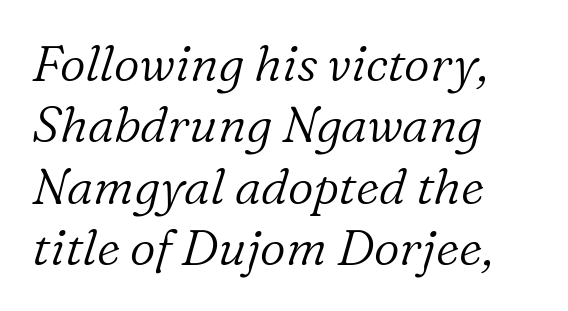
Check the space under the baseline: it is left empty. The characters display serif detailing at their extremities. Which margin do the lines hug? The left one — the right edge is uneven. The gaps between neighbouring characters are ordinary and unremarkable.
